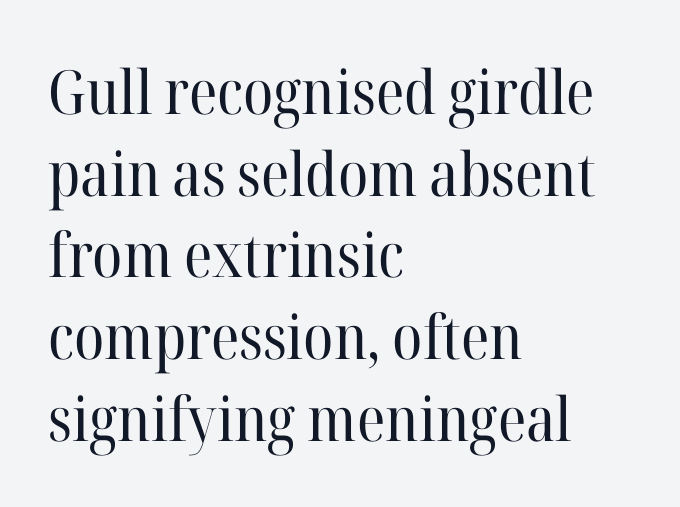
{"serif": "yes", "italic": "no", "bold": "no", "weight": "regular", "width": "normal", "stroke_contrast": "high", "x_height": "medium", "monospaced": "no", "underline": "no", "align": "left", "line_spacing": "normal", "line_spacing_ratio": 1.34, "letter_spacing": "normal", "letter_spacing_em": 0.0, "glyph_px": 61}
